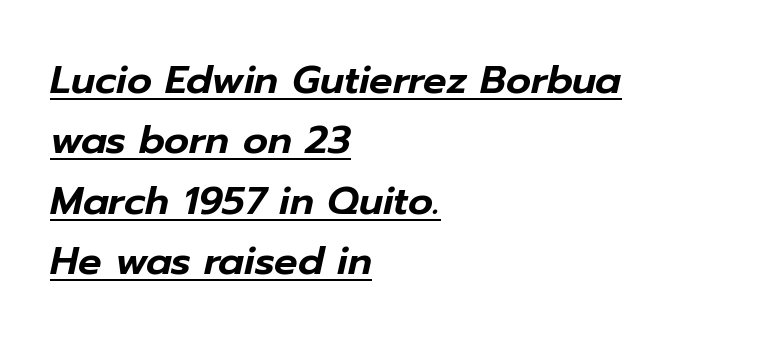
{"italic": "yes", "lean": "right", "slant_degrees": 12, "width": "normal", "stroke_contrast": "low", "x_height": "medium", "monospaced": "no", "underline": "yes", "align": "left", "line_spacing": "normal", "line_spacing_ratio": 1.55, "letter_spacing": "normal", "letter_spacing_em": 0.0, "glyph_px": 39}
